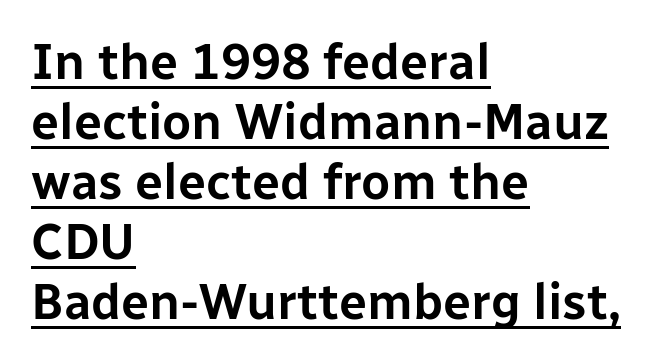
Q: Is the text italic (slanted)? A: No, it is upright.
Q: Is the typeface a serif or a sans-serif typeface? A: Sans-serif.
Q: Is the text underlined? A: Yes.
Q: How is the paragraph aligned? A: Left-aligned.
Q: Is the spacing between letters normal or unusually wide? A: Normal.
Q: Width (condensed, normal, or wide)? A: Normal.
Q: Stroke contrast? A: Low.
Q: x-height? A: Medium.
Q: Monospaced? A: No.
